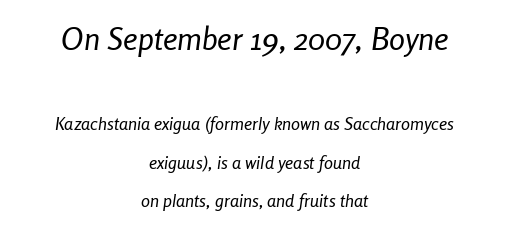
{"italic": "yes", "lean": "right", "slant_degrees": 8, "bold": "no", "weight": "regular", "width": "condensed", "stroke_contrast": "low", "x_height": "medium", "monospaced": "no", "underline": "no", "align": "center", "line_spacing": "loose", "line_spacing_ratio": 2.14, "letter_spacing": "normal", "letter_spacing_em": 0.0, "larger_block": "first", "size_ratio": 1.78, "glyph_px": 32}
